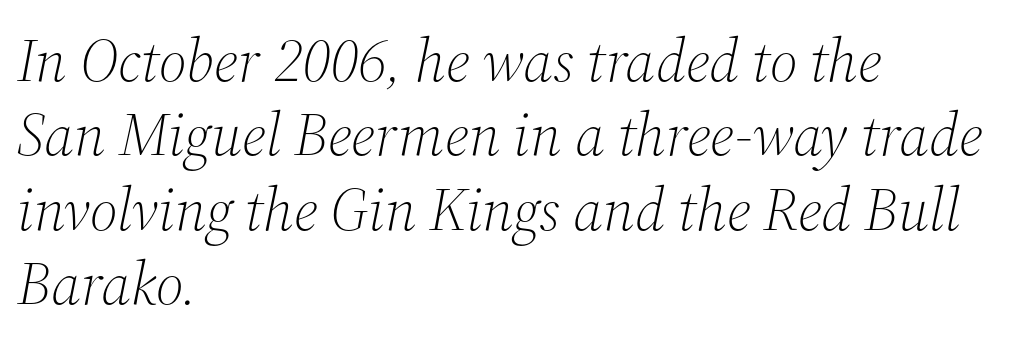
The image shows 61 px light serif type, italic (leaning right); set left-aligned, line spacing 1.22x, normal letter spacing, not underlined; medium stroke contrast and a medium x-height.
